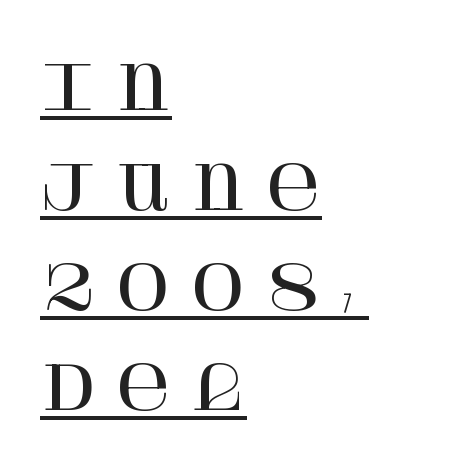
Q: Is the text italic (slanted)? A: No, it is upright.
Q: Is the typeface a serif or a sans-serif typeface? A: Serif.
Q: Is the text underlined? A: Yes.
Q: How is the paragraph aligned? A: Left-aligned.
Q: Is the spacing between letters normal or unusually wide? A: Unusually wide.
Q: Is the spacing between lines tight, normal or loose? A: Normal.
Q: Width (condensed, normal, or wide)? A: Normal.
Q: Stroke contrast? A: High.
Q: x-height? A: Large.
